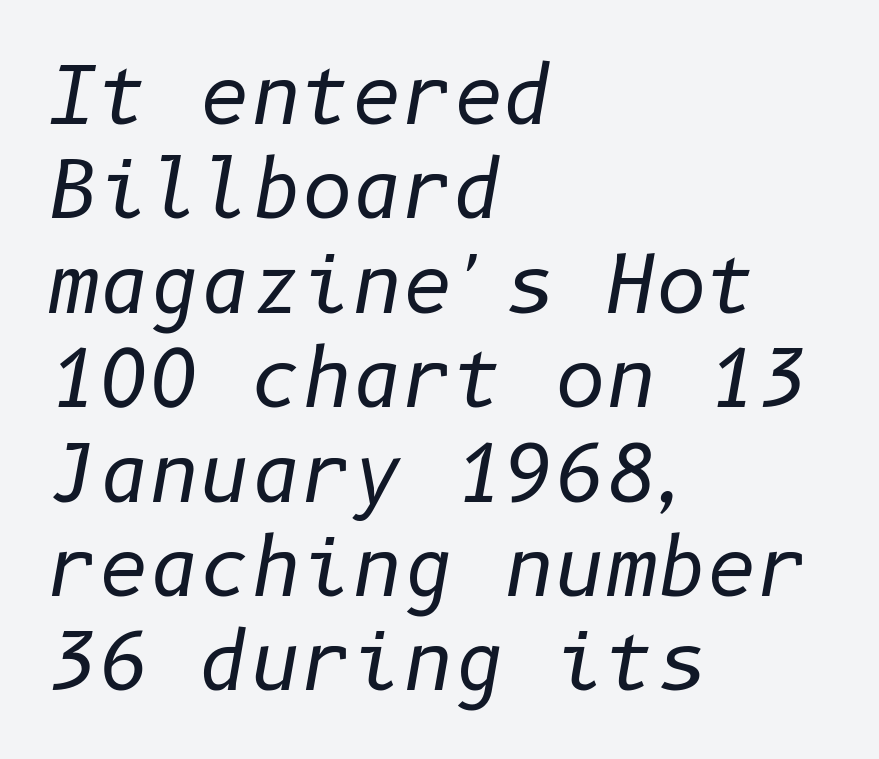
Q: Is the text bold? A: No.
Q: Is the text italic (slanted)? A: Yes, it leans right by about 10 degrees.
Q: Is the text underlined? A: No.
Q: How is the paragraph aligned? A: Left-aligned.
Q: Is the spacing between letters normal or unusually wide? A: Normal.
Q: Width (condensed, normal, or wide)? A: Normal.
Q: Stroke contrast? A: Low.
Q: x-height? A: Medium.
